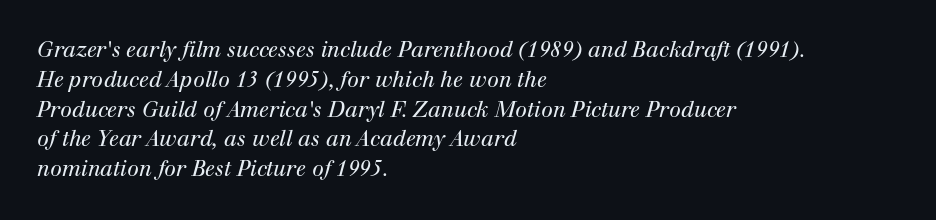
The passage shown leans; its letterforms are oblique. In terms of leading, this rendering sits right in the middle. The weight tops out at a normal text grade. The passage is arranged the way most books set body copy — flush left.
